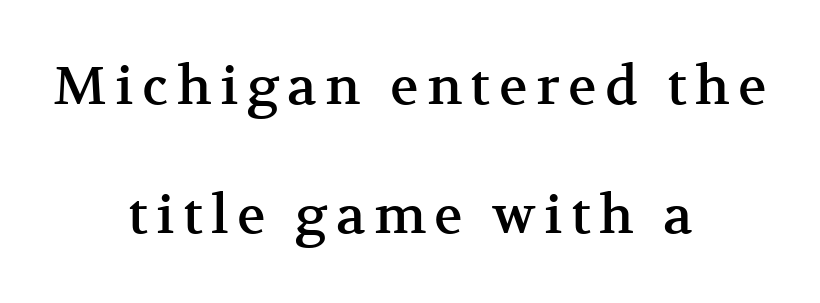
Q: Is the text italic (slanted)? A: No, it is upright.
Q: Is the typeface a serif or a sans-serif typeface? A: Serif.
Q: Is the text underlined? A: No.
Q: How is the paragraph aligned? A: Centered.
Q: Is the spacing between lines tight, normal or loose? A: Loose.
Q: Width (condensed, normal, or wide)? A: Normal.
Q: Stroke contrast? A: Medium.
Q: x-height? A: Medium.
Q: Monospaced? A: No.
